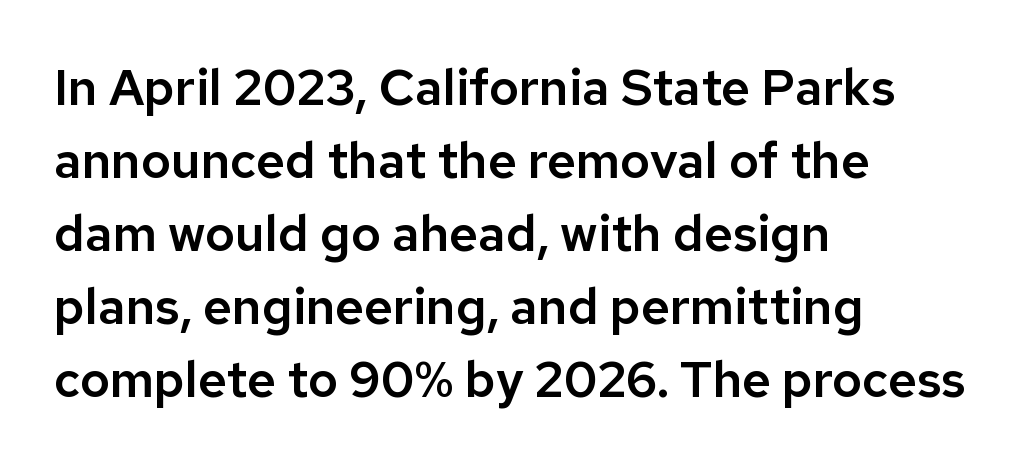
The image shows 50 px sans-serif type, upright; set left-aligned, normal line spacing (1.46x), normal letter spacing, not underlined; low stroke contrast and a medium x-height.
